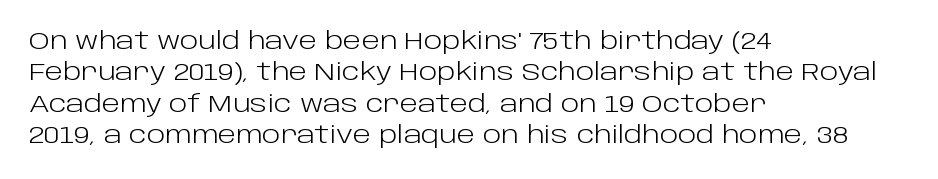
The image shows 24 px text type, upright; set left-aligned, normal line spacing (1.31x), normal letter spacing, not underlined.
